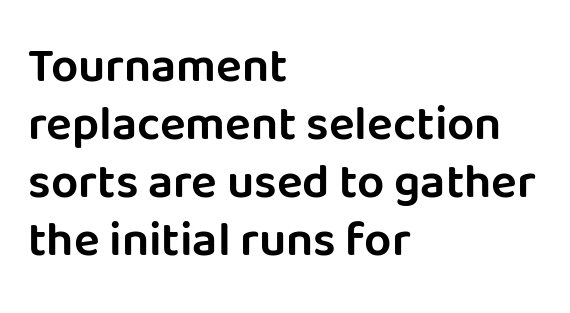
{"serif": "no", "italic": "no", "width": "normal", "stroke_contrast": "low", "x_height": "large", "monospaced": "no", "underline": "no", "align": "left", "line_spacing_ratio": 1.21, "letter_spacing": "normal", "letter_spacing_em": 0.0, "glyph_px": 48}
